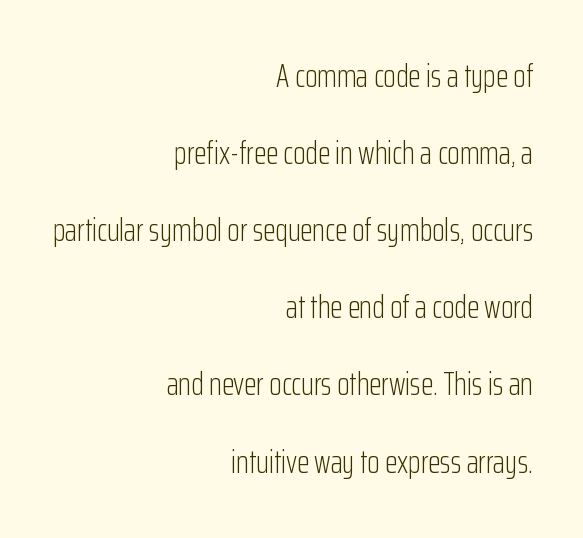
{"serif": "no", "italic": "no", "bold": "no", "weight": "light", "width": "condensed", "stroke_contrast": "low", "x_height": "medium", "monospaced": "no", "underline": "no", "align": "right", "line_spacing": "loose", "line_spacing_ratio": 2.41, "letter_spacing": "normal", "letter_spacing_em": 0.0, "glyph_px": 32}
